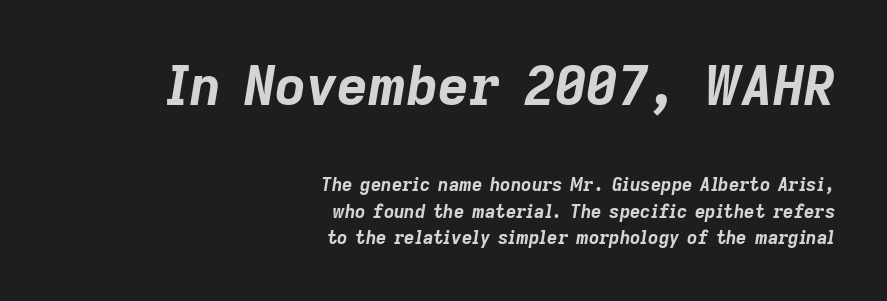
The text block is weighted toward the right margin, trailing off unevenly leftward. Proportional: the letters do not fall into vertical columns. Larger block? The one above; the one below is distinctly smaller. Whoever set this chose a conventional vertical rhythm. Weight: bold.
